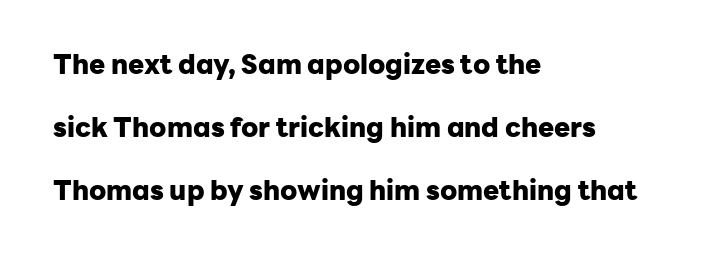
The letters sit at their default tracking, neither squeezed nor spread. This is heavy type, rendered in bold. If you drew a ruler down the left edge, every line would touch it. Reading down the column, the eye jumps a long way to each next line. Nobody drew a line under any word here. The letters stand straight up with perfectly vertical stems.
